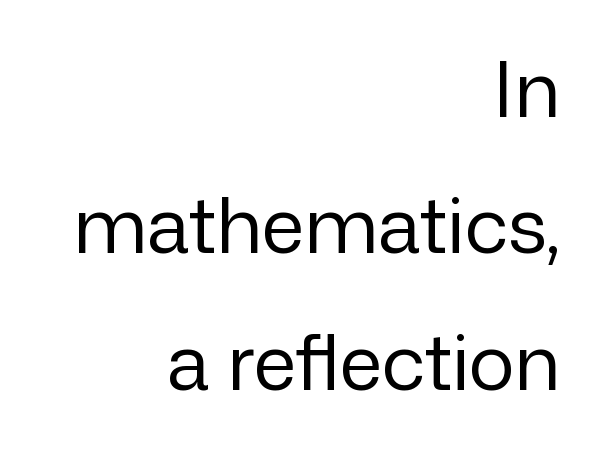
Q: Is the text bold? A: No.
Q: Is the text italic (slanted)? A: No, it is upright.
Q: Is the typeface a serif or a sans-serif typeface? A: Sans-serif.
Q: Is the text underlined? A: No.
Q: How is the paragraph aligned? A: Right-aligned.
Q: Is the spacing between letters normal or unusually wide? A: Normal.
Q: Width (condensed, normal, or wide)? A: Normal.
Q: Stroke contrast? A: Low.
Q: x-height? A: Medium.
Q: Monospaced? A: No.
